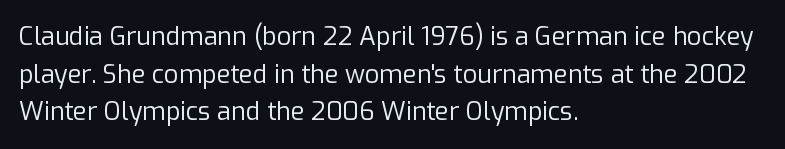
Q: Is the text bold? A: No.
Q: Is the text italic (slanted)? A: No, it is upright.
Q: Is the text underlined? A: No.
Q: How is the paragraph aligned? A: Left-aligned.
Q: Is the spacing between letters normal or unusually wide? A: Normal.
Q: Is the spacing between lines tight, normal or loose? A: Normal.
